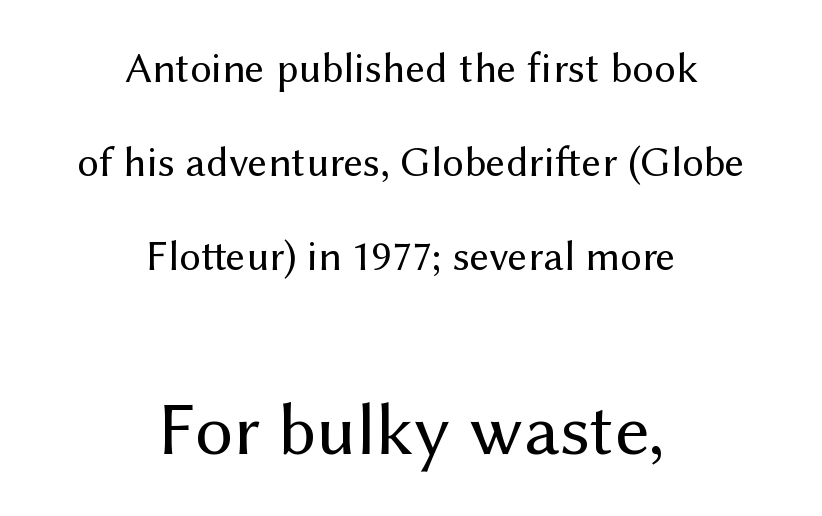
Q: Is the text bold? A: No.
Q: Is the text italic (slanted)? A: No, it is upright.
Q: Is the typeface a serif or a sans-serif typeface? A: Sans-serif.
Q: Is the text underlined? A: No.
Q: How is the paragraph aligned? A: Centered.
Q: Is the spacing between letters normal or unusually wide? A: Normal.
Q: Is the spacing between lines tight, normal or loose? A: Loose.
Q: Which block of text is set in a larger size, the first (top) or the second (bottom)? A: The second (bottom) one.
Q: Width (condensed, normal, or wide)? A: Normal.
Q: Stroke contrast? A: Medium.
Q: x-height? A: Medium.
Q: Monospaced? A: No.
